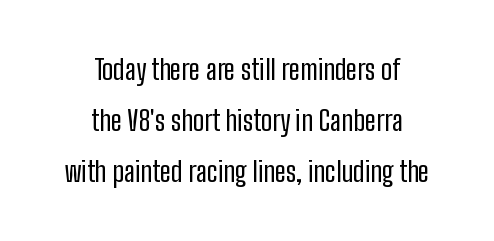
{"serif": "no", "italic": "no", "bold": "no", "weight": "regular", "width": "condensed", "stroke_contrast": "low", "x_height": "medium", "monospaced": "no", "underline": "no", "align": "center", "line_spacing_ratio": 1.83, "letter_spacing": "normal", "letter_spacing_em": 0.0, "glyph_px": 28}
